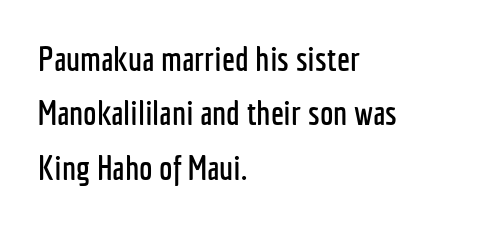
The image shows 34 px condensed sans-serif type, upright; set left-aligned, normal line spacing (1.6x), normal letter spacing, not underlined; low stroke contrast and a medium x-height.
